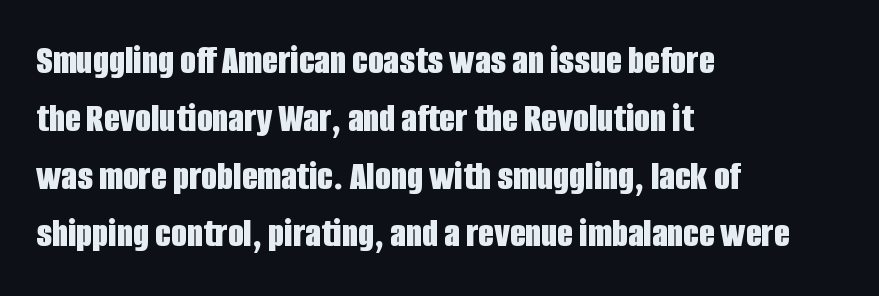
The image shows 41 px bold, condensed sans-serif type, upright; set left-aligned, normal line spacing (1.41x), normal letter spacing, not underlined; low stroke contrast and a large x-height.
